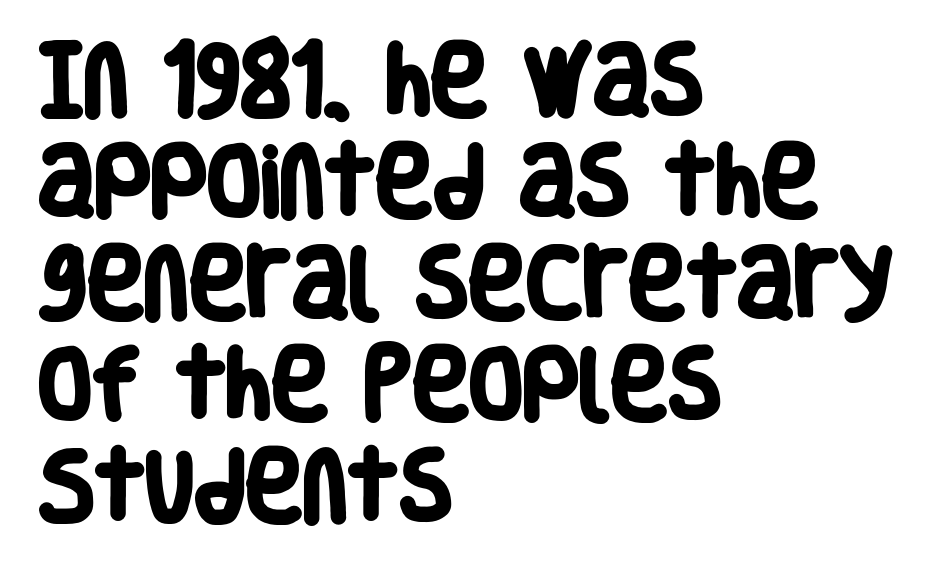
{"serif": "no", "bold": "yes", "weight": "heavy", "width": "condensed", "stroke_contrast": "low", "x_height": "large", "monospaced": "no", "underline": "no", "align": "left", "line_spacing": "normal", "line_spacing_ratio": 1.3, "letter_spacing": "normal", "letter_spacing_em": 0.0, "glyph_px": 78}
